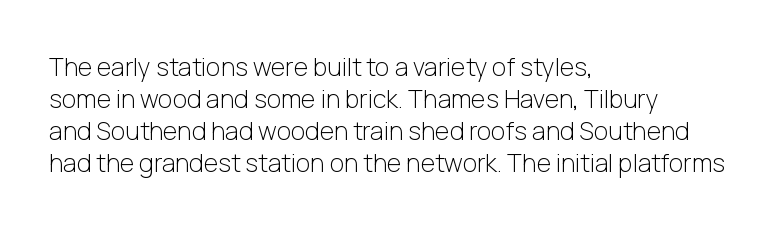
The image shows 25 px text type, upright; set left-aligned, normal line spacing (1.28x), normal letter spacing, not underlined.
